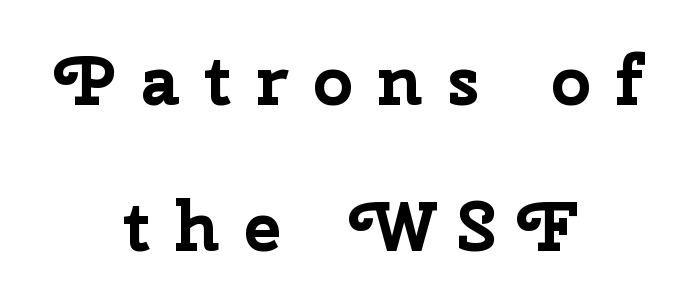
The image shows 70 px bold sans-serif type, upright; set centered, loose line spacing (2.09x), unusually wide letter spacing (+0.35 em), not underlined; low stroke contrast and a medium x-height.
